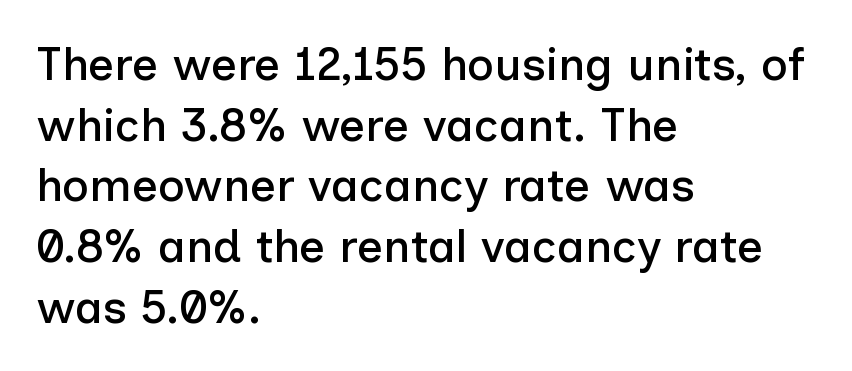
Q: Is the text italic (slanted)? A: No, it is upright.
Q: Is the typeface a serif or a sans-serif typeface? A: Sans-serif.
Q: Is the text underlined? A: No.
Q: How is the paragraph aligned? A: Left-aligned.
Q: Is the spacing between letters normal or unusually wide? A: Normal.
Q: Is the spacing between lines tight, normal or loose? A: Normal.
Q: Width (condensed, normal, or wide)? A: Normal.
Q: Stroke contrast? A: Low.
Q: x-height? A: Medium.
Q: Monospaced? A: No.
